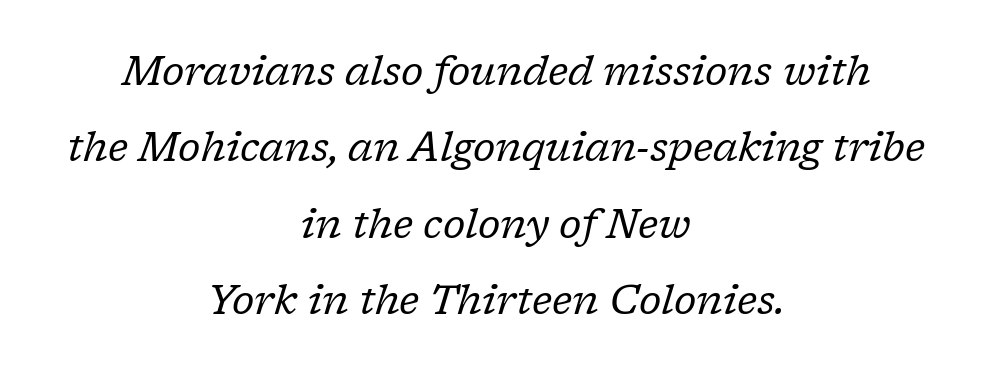
The image shows 40 px regular-weight serif type, italic (leaning right); set centered, loose line spacing (1.91x), normal letter spacing, not underlined; low stroke contrast and a medium x-height.
